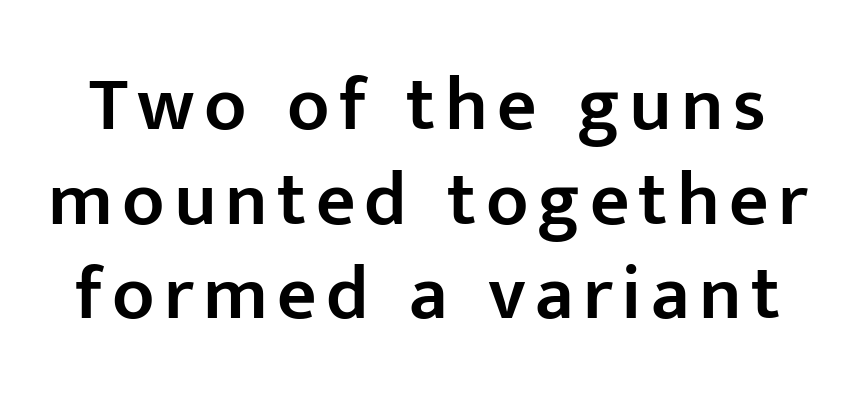
Q: Is the text bold? A: Semi-bold.
Q: Is the text italic (slanted)? A: No, it is upright.
Q: Is the typeface a serif or a sans-serif typeface? A: Sans-serif.
Q: Is the text underlined? A: No.
Q: Width (condensed, normal, or wide)? A: Normal.
Q: Stroke contrast? A: Low.
Q: x-height? A: Medium.
Q: Monospaced? A: No.
